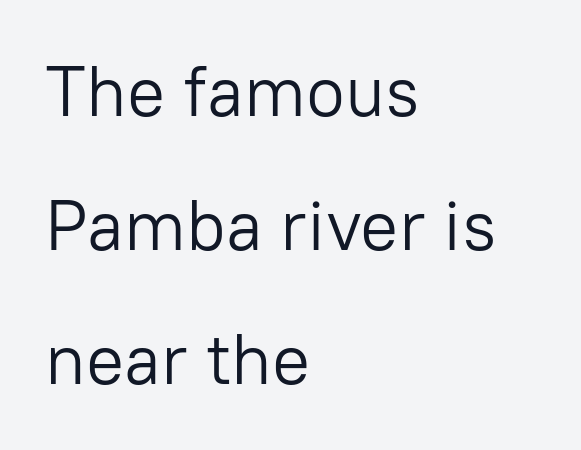
The passage shown is typeset with a sans-serif family. A student would call this left alignment; a typographer would say flush left, rag right. Think of a printed novel: that variable character pitch is what you see here. Descenders are the only things crossing below the line.
